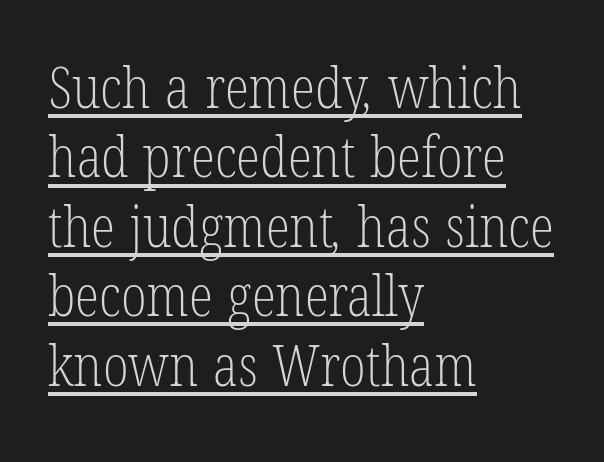
{"serif": "yes", "bold": "no", "weight": "light", "width": "condensed", "stroke_contrast": "low", "x_height": "medium", "monospaced": "no", "underline": "yes", "align": "left", "line_spacing_ratio": 1.24, "letter_spacing": "normal", "letter_spacing_em": 0.0, "glyph_px": 56}
